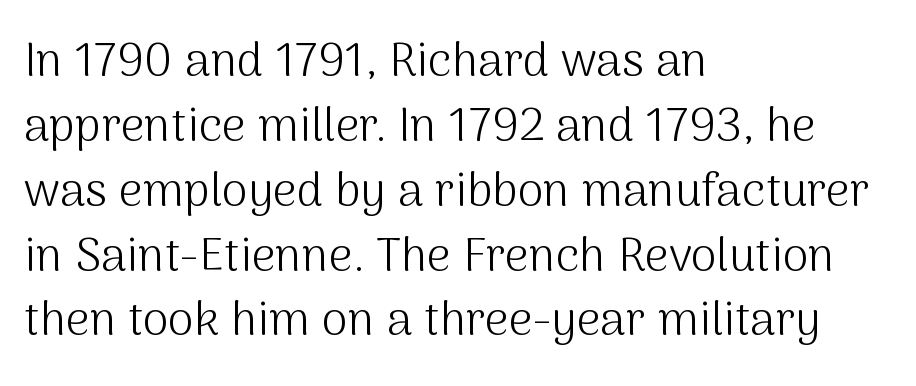
{"serif": "no", "italic": "no", "bold": "no", "weight": "light", "width": "normal", "stroke_contrast": "medium", "x_height": "medium", "monospaced": "no", "underline": "no", "align": "left", "line_spacing": "normal", "line_spacing_ratio": 1.38, "letter_spacing": "normal", "letter_spacing_em": 0.0, "glyph_px": 47}
